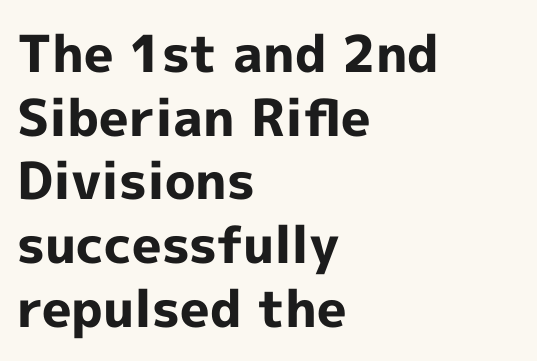
Quick note: not italic, upright. Leading matches the norm, producing a regular column. The compositor pushed each line to the left boundary. Rule under the text: the space is simply empty.
